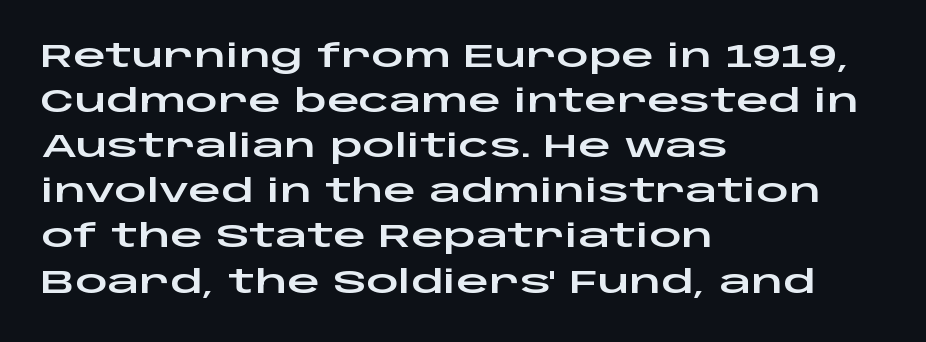
Unmarked baselines from the first word to the last. The letters stand upright; this is a roman face. Is there much room between lines? A standard amount, neither cramped nor airy. This sample is left-justified, so line endings fall wherever the words run out. The face used here is rendered with its standard letterfit.
